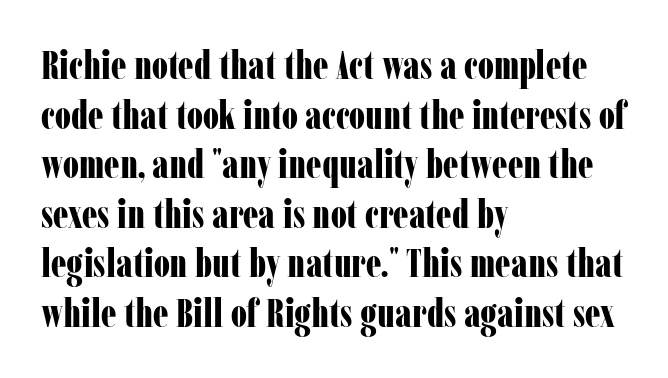
Nothing unusual about the tracking: characters are spaced as the font intends. The rows are spaced the way most documents space them. Are there feet on the stems? There are — it's a serif. The setting favours the left margin, as ordinary paragraphs usually do.
